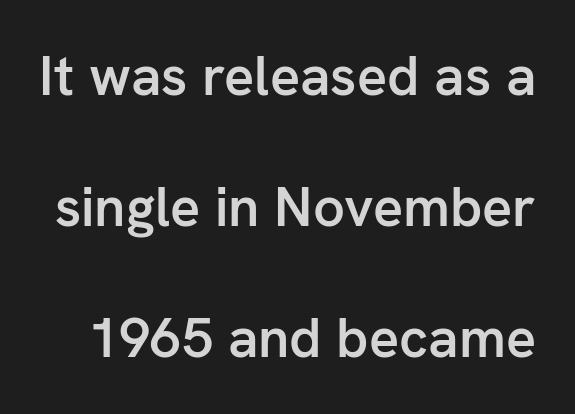
Q: Is the text bold? A: Semi-bold.
Q: Is the text italic (slanted)? A: No, it is upright.
Q: Is the typeface a serif or a sans-serif typeface? A: Sans-serif.
Q: Is the text underlined? A: No.
Q: Is the spacing between letters normal or unusually wide? A: Normal.
Q: Is the spacing between lines tight, normal or loose? A: Loose.
Q: Width (condensed, normal, or wide)? A: Normal.
Q: Stroke contrast? A: Low.
Q: x-height? A: Medium.
Q: Monospaced? A: No.
